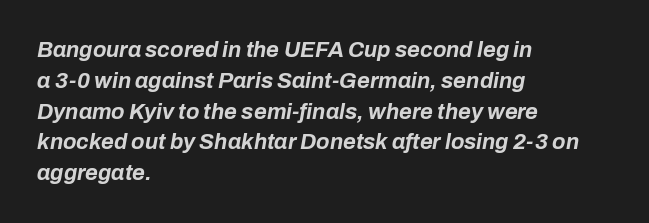
Q: Is the text bold? A: Yes.
Q: Is the text italic (slanted)? A: Yes, it leans right by about 10 degrees.
Q: Is the text underlined? A: No.
Q: How is the paragraph aligned? A: Left-aligned.
Q: Is the spacing between letters normal or unusually wide? A: Normal.
Q: Is the spacing between lines tight, normal or loose? A: Normal.
